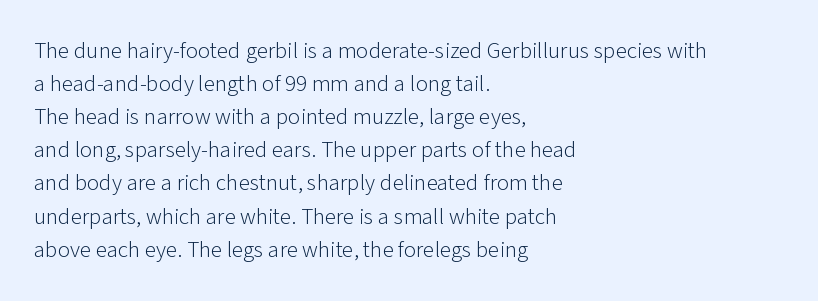
{"italic": "no", "bold": "no", "underline": "no", "align": "left", "line_spacing": "normal", "line_spacing_ratio": 1.44, "letter_spacing": "normal", "letter_spacing_em": 0.0, "glyph_px": 23}
